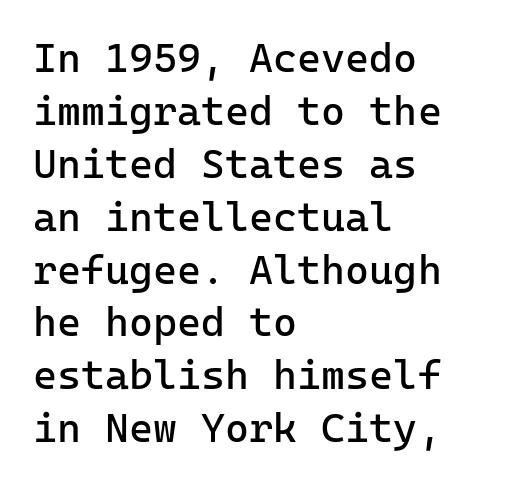
{"serif": "no", "italic": "no", "bold": "no", "weight": "regular", "width": "normal", "stroke_contrast": "low", "x_height": "medium", "monospaced": "yes", "underline": "no", "align": "left", "line_spacing": "normal", "line_spacing_ratio": 1.29, "letter_spacing": "normal", "letter_spacing_em": 0.0, "glyph_px": 41}
